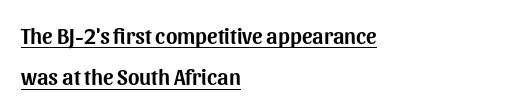
Somebody hit Ctrl+U on this one — the words are underlined. Each word holds together tightly as a unit, with standard inter-letter gaps. If you drew a ruler down the left edge, every line would touch it. Upright lettering throughout.
